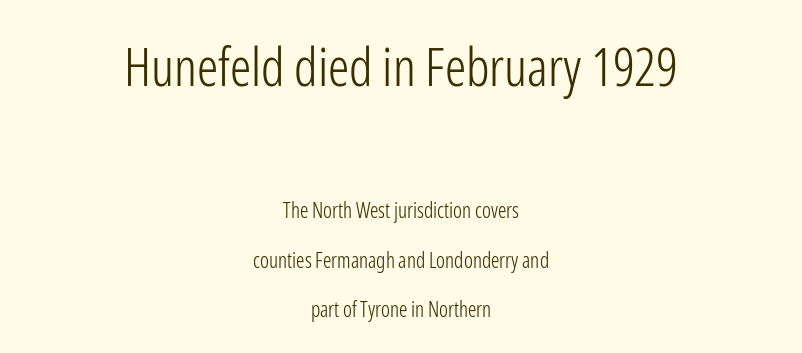
The image shows 53 px light, condensed sans-serif type, upright; set centered, loose line spacing (2.34x), normal letter spacing, not underlined; the first (top) block is 2.52x larger; low stroke contrast and a medium x-height.
